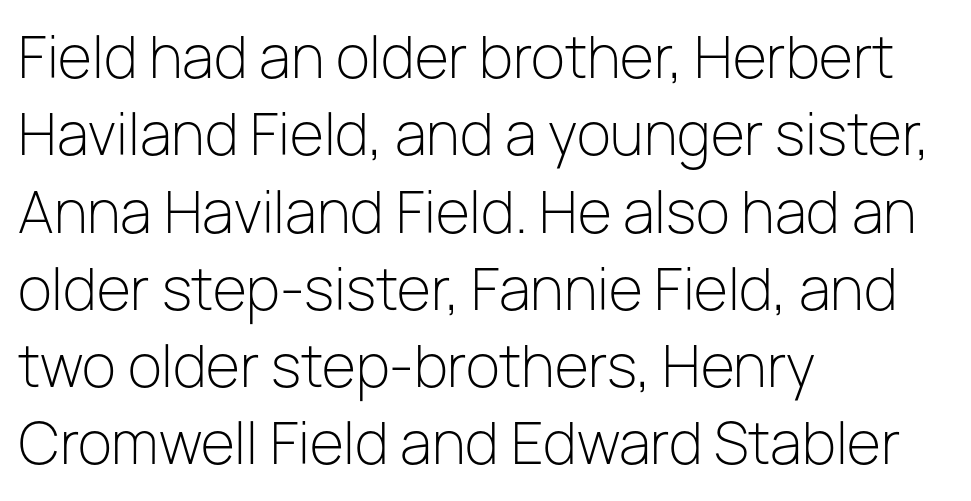
The image shows 56 px light sans-serif type, upright; set left-aligned, normal line spacing (1.38x), normal letter spacing, not underlined; low stroke contrast and a medium x-height.
